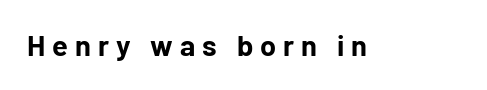
The image shows 29 px bold sans-serif type, upright; set unusually wide letter spacing (+0.24 em), not underlined; low stroke contrast and a medium x-height.
